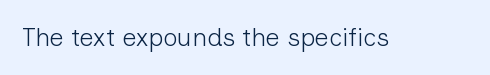
The image shows 25 px text type, upright; set normal letter spacing, not underlined.
